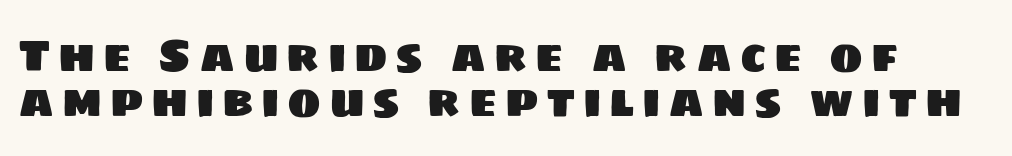
The image shows 45 px sans-serif type; set tight line spacing (1.01x), not underlined; low stroke contrast and a large x-height.
